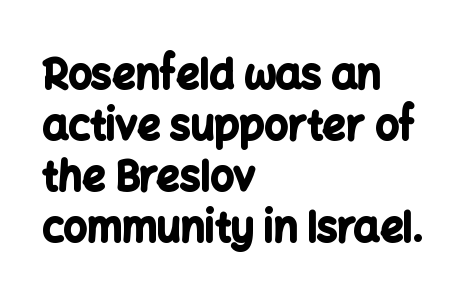
Q: Is the text bold? A: Yes.
Q: Is the text italic (slanted)? A: No, it is upright.
Q: Is the typeface a serif or a sans-serif typeface? A: Sans-serif.
Q: Is the text underlined? A: No.
Q: How is the paragraph aligned? A: Left-aligned.
Q: Is the spacing between letters normal or unusually wide? A: Normal.
Q: Width (condensed, normal, or wide)? A: Normal.
Q: Stroke contrast? A: Low.
Q: x-height? A: Medium.
Q: Monospaced? A: No.
